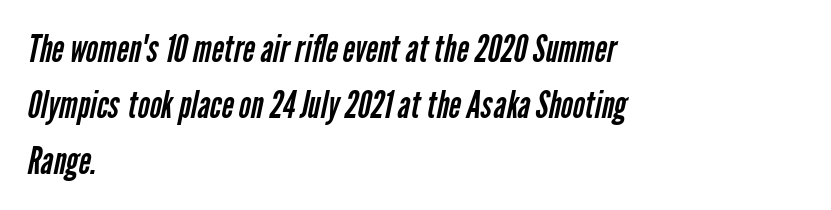
The image shows 37 px regular-weight, condensed sans-serif type; set left-aligned, normal line spacing (1.51x), normal letter spacing, not underlined; low stroke contrast and a medium x-height.
